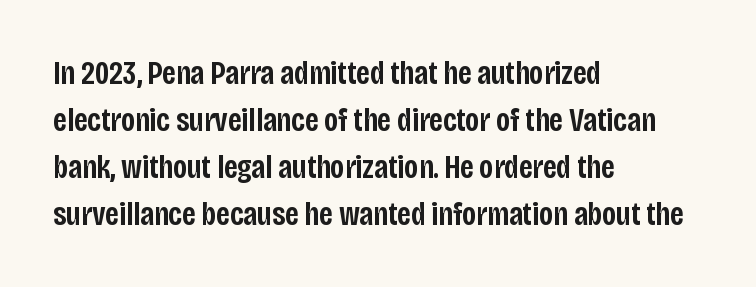
Q: Is the text bold? A: Semi-bold.
Q: Is the text italic (slanted)? A: No, it is upright.
Q: Is the typeface a serif or a sans-serif typeface? A: Sans-serif.
Q: Is the text underlined? A: No.
Q: How is the paragraph aligned? A: Left-aligned.
Q: Is the spacing between letters normal or unusually wide? A: Normal.
Q: Is the spacing between lines tight, normal or loose? A: Normal.
Q: Width (condensed, normal, or wide)? A: Condensed.
Q: Stroke contrast? A: Low.
Q: x-height? A: Large.
Q: Monospaced? A: No.
